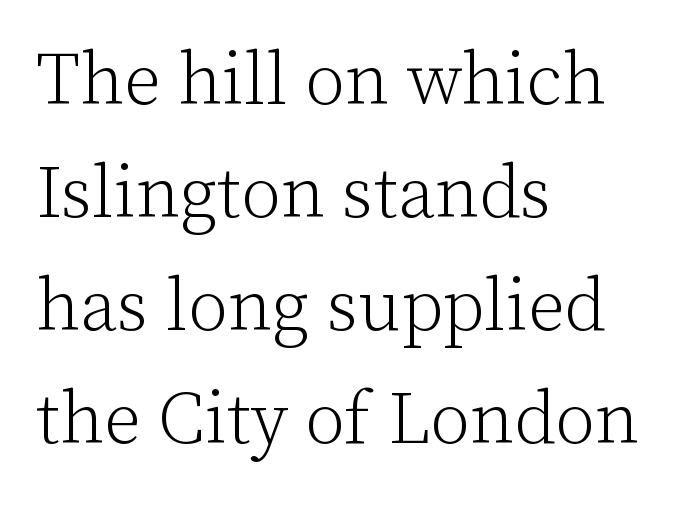
{"serif": "yes", "italic": "no", "bold": "no", "weight": "light", "width": "normal", "stroke_contrast": "low", "x_height": "medium", "monospaced": "no", "underline": "no", "align": "left", "line_spacing": "normal", "line_spacing_ratio": 1.55, "letter_spacing": "normal", "letter_spacing_em": 0.0, "glyph_px": 73}
